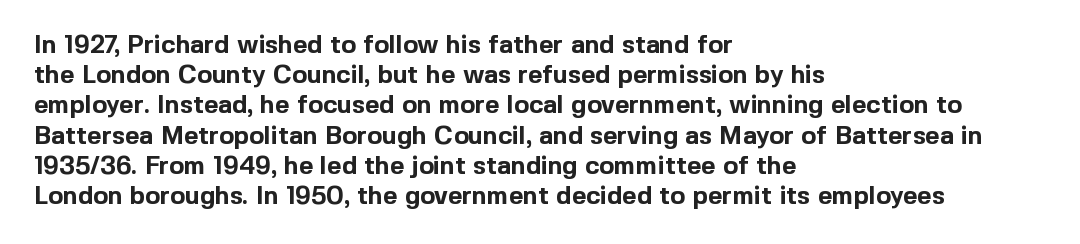
The passage shown is emphatically bold. The space directly below the letters is spotless. Tracking here is standard; glyphs follow each other at the usual distance. Where is the straight margin? On the left.
